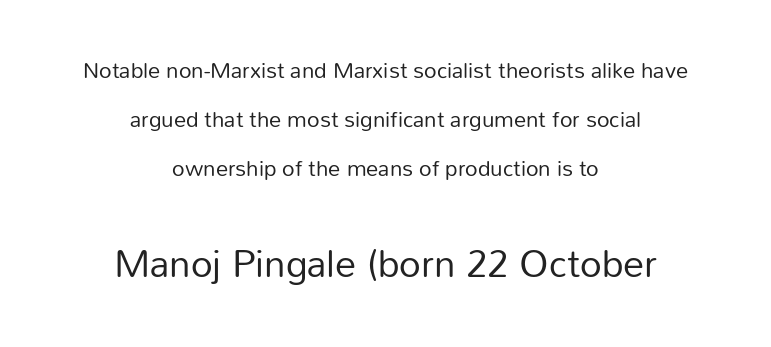
Each stroke keeps to a modest, everyday thickness or less. The text was rendered using a sans face with plain stroke endings. Descenders are the only things crossing below the line. What's the leading like? Stretched, with rows far apart. Every row of glyphs is offset so its center matches the block's center. Italic: no, the glyphs are upright roman.
